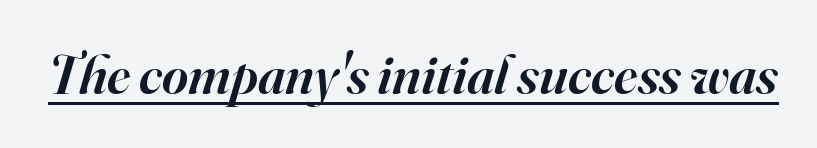
{"serif": "yes", "italic": "yes", "lean": "right", "slant_degrees": 16, "bold": "semi", "weight": "semibold", "width": "normal", "stroke_contrast": "high", "x_height": "small", "monospaced": "no", "underline": "yes", "letter_spacing": "normal", "letter_spacing_em": 0.0, "glyph_px": 56}
